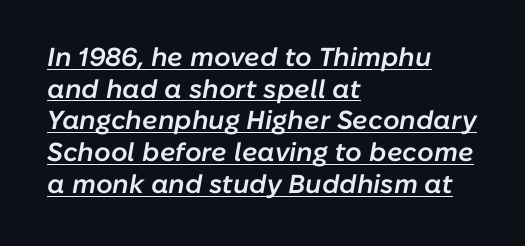
The lines are quadded left. The typesetting leans somewhat heavy: a semibold. The rendered words wear a rule along their underside. The axis of the letterforms is tilted away from vertical. Honestly, the letter spacing is just normal — you wouldn't notice it.
